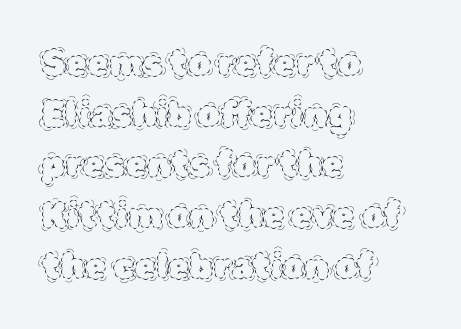
Horizontal bands of white between lines are of average thickness. A student would call this left alignment; a typographer would say flush left, rag right. Is this a fixed-width face? No — the glyphs have proportional, varying widths. The horizontal fit of the characters is conventional and even.
